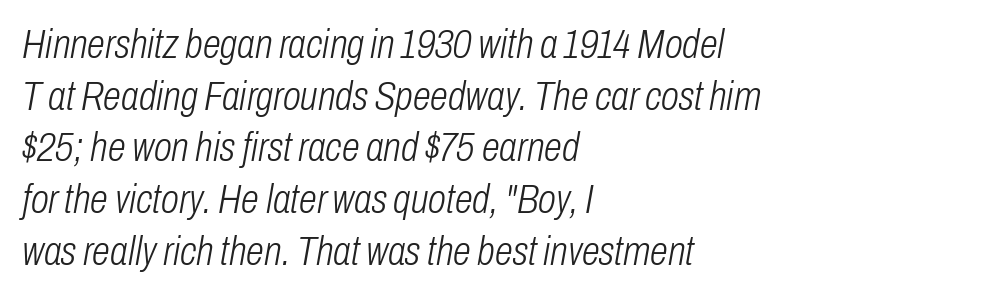
The image shows 41 px light, condensed type, italic (leaning right); set left-aligned, normal line spacing (1.26x), normal letter spacing, not underlined; low stroke contrast and a medium x-height.
